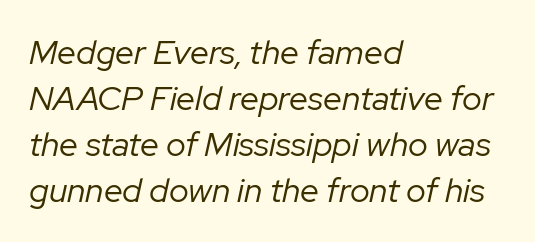
The image shows 34 px regular-weight type, italic (leaning right); set left-aligned, normal line spacing (1.35x), normal letter spacing, not underlined; low stroke contrast and a medium x-height.
